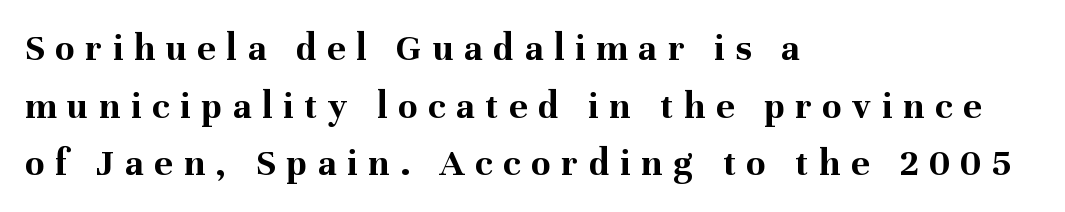
{"serif": "yes", "italic": "no", "bold": "yes", "weight": "bold", "width": "normal", "stroke_contrast": "medium", "x_height": "medium", "monospaced": "no", "underline": "no", "align": "left", "line_spacing": "normal", "line_spacing_ratio": 1.48, "letter_spacing": "wide", "letter_spacing_em": 0.28, "glyph_px": 39}
